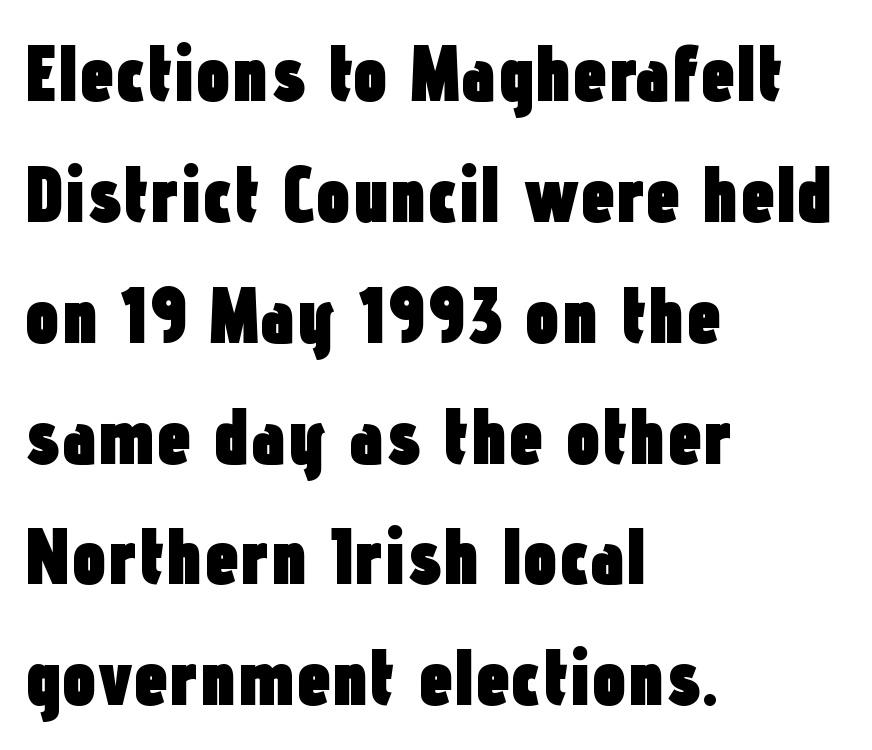
The image shows 79 px heavy, condensed sans-serif type, upright; set left-aligned, normal line spacing (1.53x), normal letter spacing, not underlined; low stroke contrast and a medium x-height.
